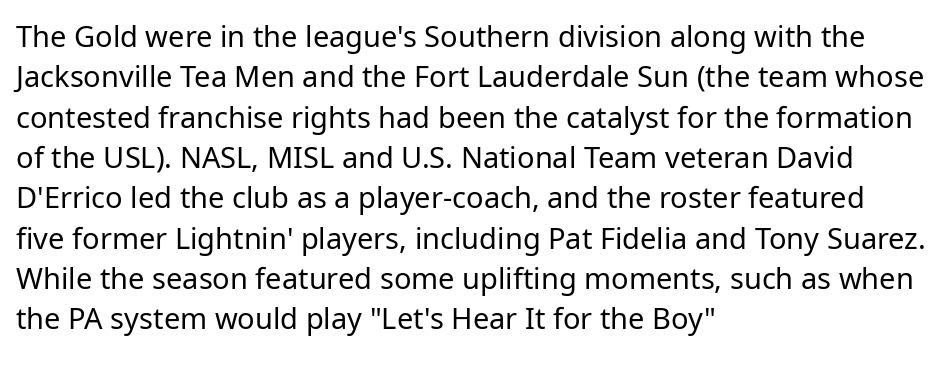
The type is set solid horizontally, with unmodified tracking. The axis of the letterforms is exactly vertical. The letters advance in unequal steps, a hallmark of proportional type. Stroke thickness stays within the range of a standard reading face or lighter. Quick note: interline space is typical.
